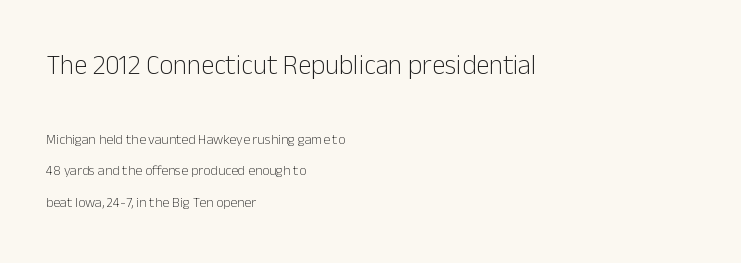
The image shows 27 px text type, upright; set left-aligned, loose line spacing (2.26x), normal letter spacing, not underlined; the first (top) block is 1.93x larger.
